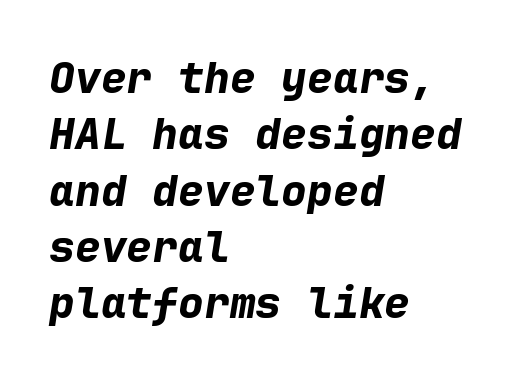
Q: Is the text bold? A: Yes.
Q: Is the text italic (slanted)? A: Yes, it leans right by about 9 degrees.
Q: Is the text underlined? A: No.
Q: How is the paragraph aligned? A: Left-aligned.
Q: Is the spacing between letters normal or unusually wide? A: Normal.
Q: Is the spacing between lines tight, normal or loose? A: Normal.
Q: Width (condensed, normal, or wide)? A: Normal.
Q: Stroke contrast? A: Low.
Q: x-height? A: Medium.
Q: Monospaced? A: Yes.
